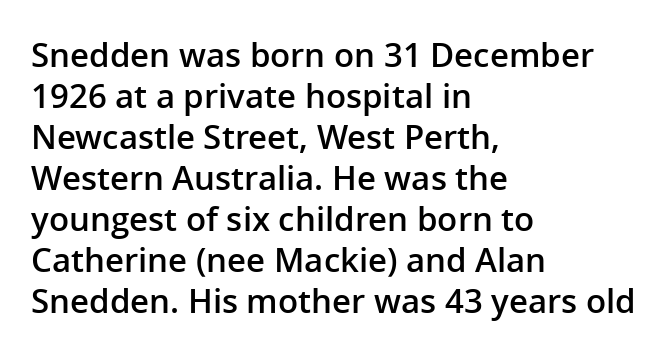
Q: Is the text bold? A: Semi-bold.
Q: Is the text italic (slanted)? A: No, it is upright.
Q: Is the typeface a serif or a sans-serif typeface? A: Sans-serif.
Q: Is the text underlined? A: No.
Q: How is the paragraph aligned? A: Left-aligned.
Q: Is the spacing between letters normal or unusually wide? A: Normal.
Q: Width (condensed, normal, or wide)? A: Normal.
Q: Stroke contrast? A: Low.
Q: x-height? A: Medium.
Q: Monospaced? A: No.
